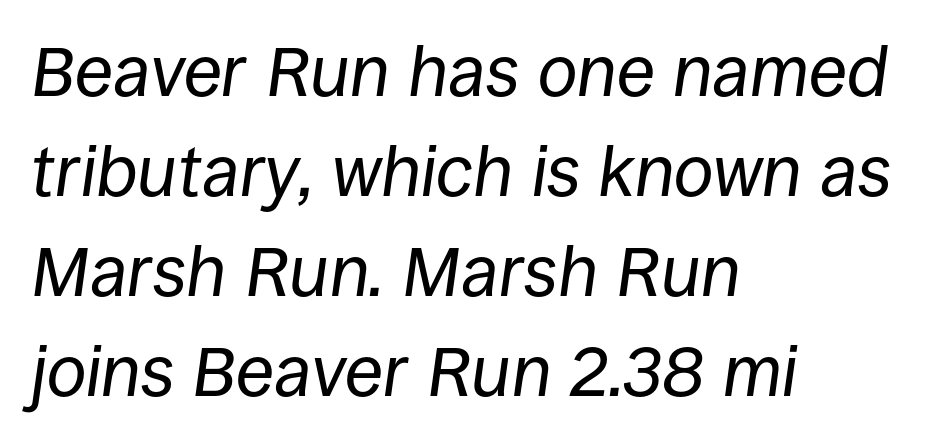
Q: Is the text bold? A: No.
Q: Is the text italic (slanted)? A: Yes, it leans right by about 8 degrees.
Q: Is the text underlined? A: No.
Q: How is the paragraph aligned? A: Left-aligned.
Q: Is the spacing between letters normal or unusually wide? A: Normal.
Q: Is the spacing between lines tight, normal or loose? A: Normal.
Q: Width (condensed, normal, or wide)? A: Normal.
Q: Stroke contrast? A: Low.
Q: x-height? A: Large.
Q: Monospaced? A: No.
